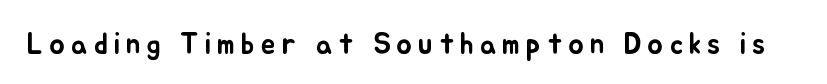
The image shows 29 px text type, upright; set unusually wide letter spacing (+0.21 em), not underlined; low stroke contrast and a small x-height.
